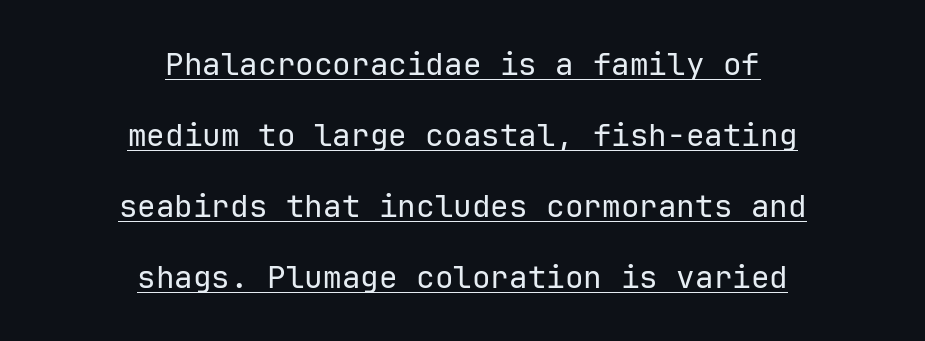
The image shows 31 px regular-weight sans-serif type, upright, monospaced; set centered, loose line spacing (2.29x), normal letter spacing, underlined; low stroke contrast and a medium x-height.
